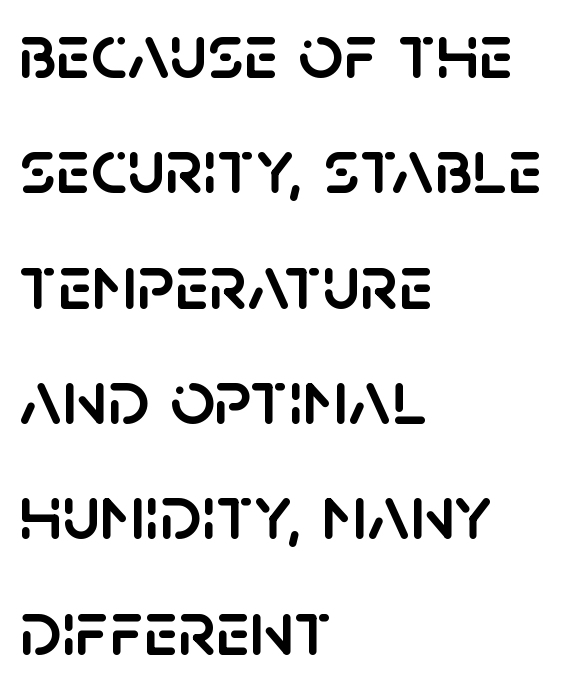
In terms of posture, this sample is upright. Regarding serifs, this sample does without them. Successive baselines arrive at the customary interval. Each word holds together tightly as a unit, with standard inter-letter gaps. Decoration check: the copy has no underline. Left-aligned paragraph, ragged on the right.
